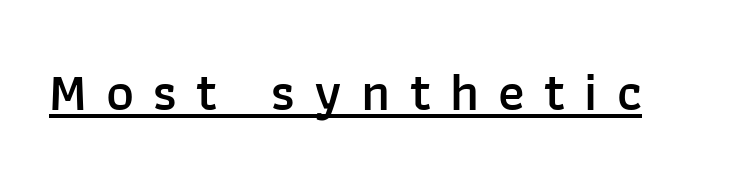
The passage shown is typed in a proportional face where columns would drift. Bold? Not quite — semibold, heavier than regular but stopping short. Underline: present. Words appear elongated and porous because spacing is wide. In terms of letterform style, serifs are entirely absent. These lines were composed using upright roman letters.
